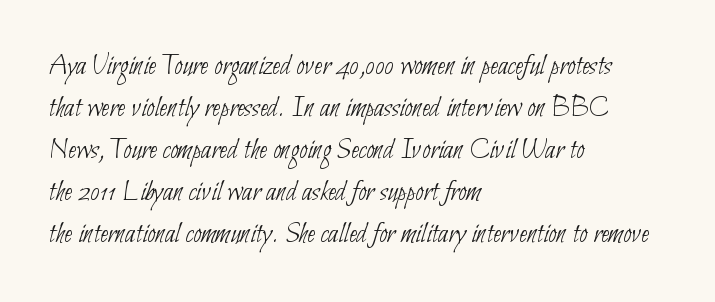
{"serif": "no", "bold": "no", "weight": "thin", "width": "condensed", "stroke_contrast": "low", "x_height": "small", "monospaced": "no", "underline": "no", "align": "left", "line_spacing": "normal", "line_spacing_ratio": 1.4, "letter_spacing": "normal", "letter_spacing_em": 0.0, "glyph_px": 30}
